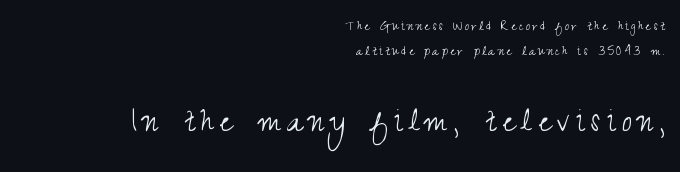
The image shows 37 px light, condensed sans-serif type, upright; set right-aligned, normal line spacing (1.7x), not underlined; the second (bottom) block is 2.47x larger; medium stroke contrast and a small x-height.
